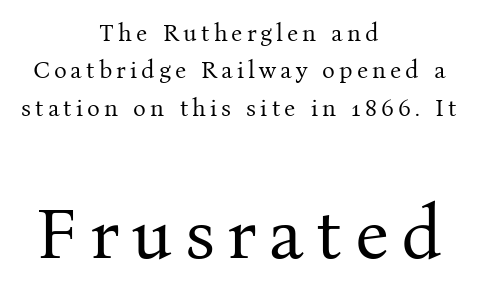
{"serif": "yes", "italic": "no", "bold": "no", "weight": "regular", "width": "normal", "stroke_contrast": "medium", "x_height": "medium", "monospaced": "no", "underline": "no", "align": "center", "line_spacing": "normal", "line_spacing_ratio": 1.56, "larger_block": "second", "size_ratio": 3.04, "glyph_px": 73}
